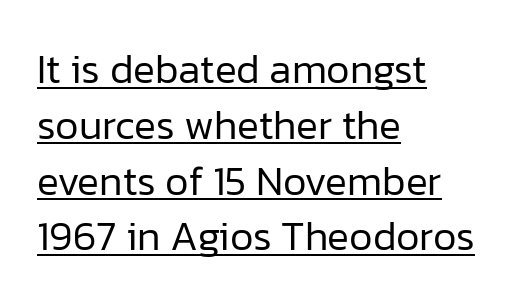
The image shows 41 px regular-weight sans-serif type, upright; set left-aligned, normal line spacing (1.36x), normal letter spacing, underlined; low stroke contrast and a medium x-height.
